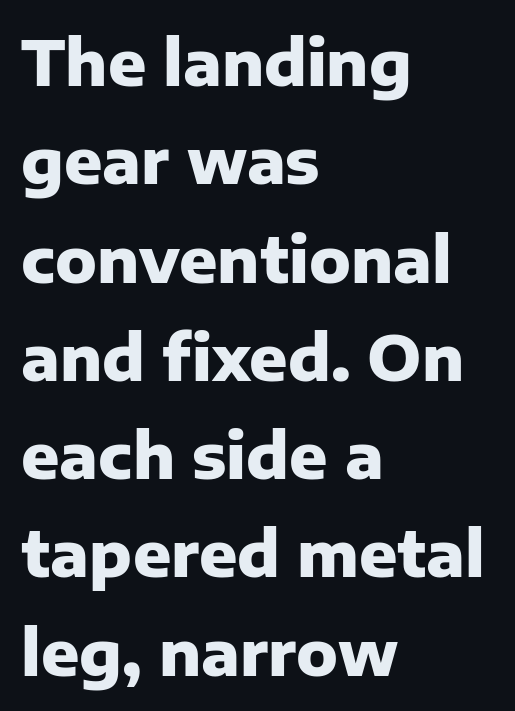
Q: Is the text bold? A: Yes.
Q: Is the text italic (slanted)? A: No, it is upright.
Q: Is the typeface a serif or a sans-serif typeface? A: Sans-serif.
Q: Is the text underlined? A: No.
Q: How is the paragraph aligned? A: Left-aligned.
Q: Is the spacing between letters normal or unusually wide? A: Normal.
Q: Is the spacing between lines tight, normal or loose? A: Normal.
Q: Width (condensed, normal, or wide)? A: Normal.
Q: Stroke contrast? A: Low.
Q: x-height? A: Medium.
Q: Monospaced? A: No.
